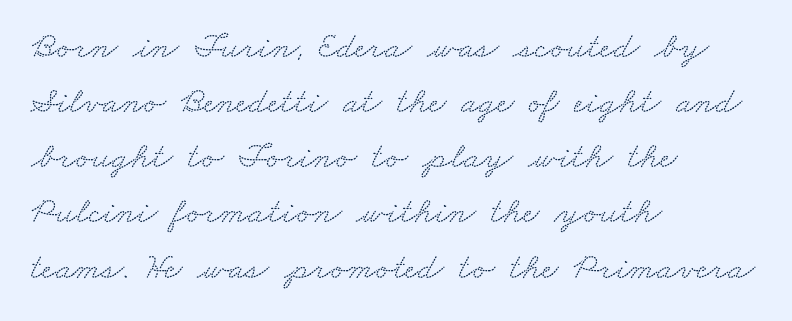
{"serif": "yes", "width": "wide", "stroke_contrast": "low", "x_height": "small", "monospaced": "no", "underline": "no", "align": "left", "line_spacing": "normal", "line_spacing_ratio": 1.49, "letter_spacing": "normal", "letter_spacing_em": 0.0, "glyph_px": 37}
